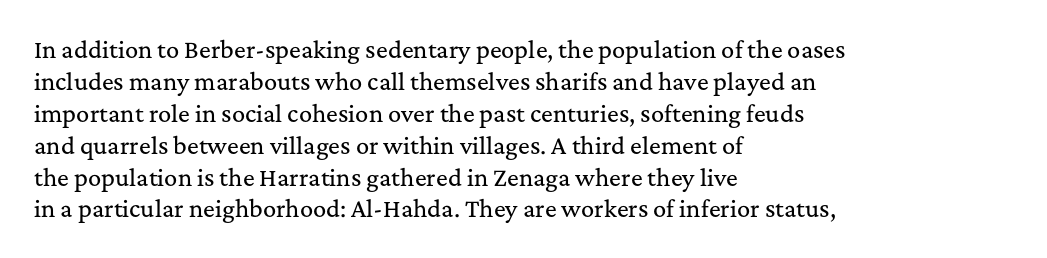
Q: Is the text italic (slanted)? A: No, it is upright.
Q: Is the text underlined? A: No.
Q: How is the paragraph aligned? A: Left-aligned.
Q: Is the spacing between letters normal or unusually wide? A: Normal.
Q: Is the spacing between lines tight, normal or loose? A: Normal.
